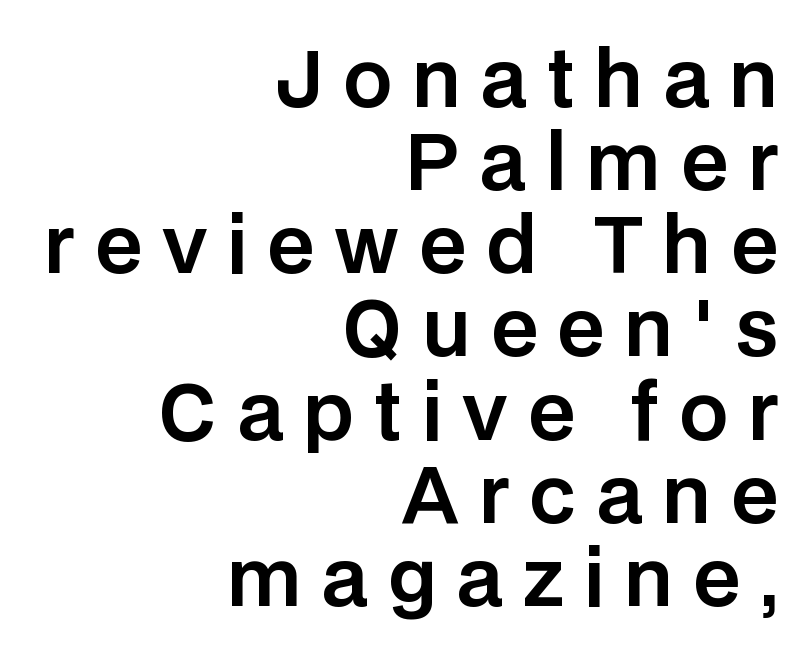
{"serif": "no", "italic": "no", "width": "normal", "stroke_contrast": "low", "x_height": "large", "monospaced": "no", "underline": "no", "align": "right", "line_spacing": "tight", "line_spacing_ratio": 1.08, "letter_spacing": "wide", "letter_spacing_em": 0.26, "glyph_px": 77}
